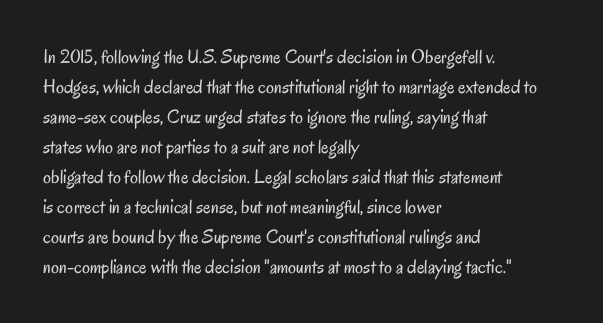
{"italic": "no", "bold": "no", "underline": "no", "align": "left", "line_spacing": "normal", "line_spacing_ratio": 1.5, "letter_spacing": "normal", "letter_spacing_em": 0.0, "glyph_px": 20}
